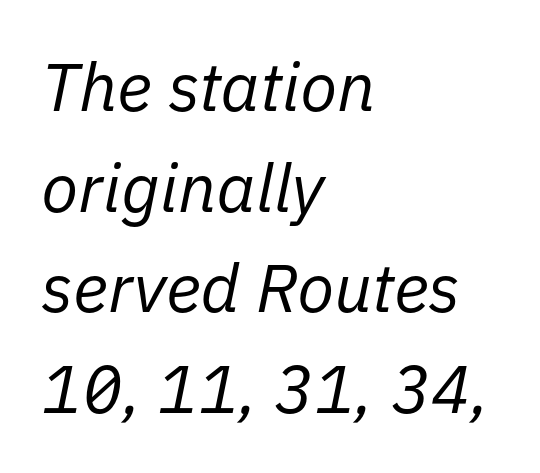
The whole block is typeset with a tilt. Is this a heavy cut? Hardly; it is regular or lighter. You could not count columns in this text — the font is proportionally spaced. Spacing between characters is what you'd get straight out of the box. Quick note: underline off. Notice how the passage keeps a crisp vertical edge on the left only.
